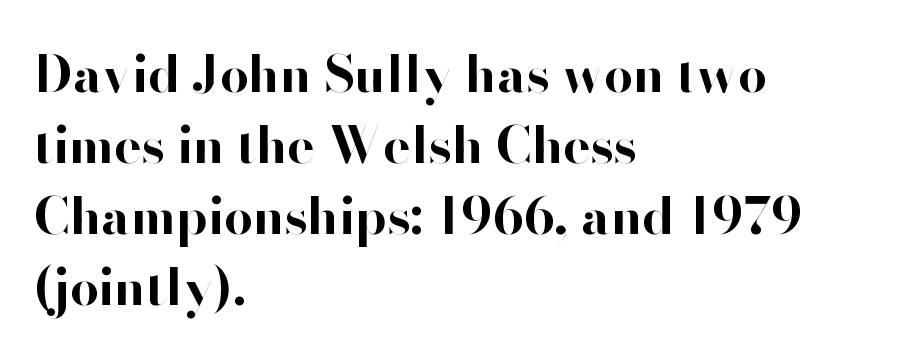
{"serif": "no", "italic": "no", "bold": "yes", "weight": "bold", "width": "normal", "stroke_contrast": "high", "x_height": "small", "monospaced": "no", "underline": "no", "align": "left", "line_spacing": "normal", "line_spacing_ratio": 1.39, "letter_spacing": "normal", "letter_spacing_em": 0.0, "glyph_px": 51}
